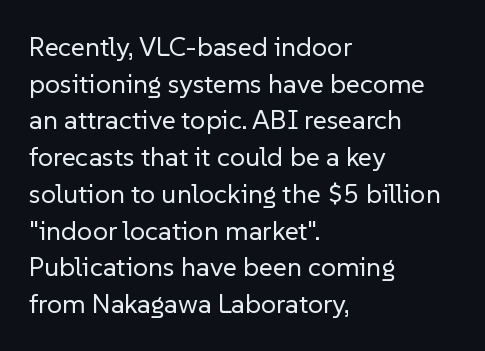
Reading down the block, your eye returns to a fixed left position each line. Do the letters lean? They stand straight. The strip under each line holds only bare page. Bold? No — there's no thickening of the strokes. Line spacing here is normal. Glyph-to-glyph distance matches everyday printed text.
